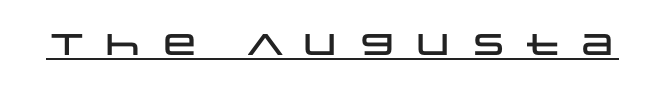
Spacing between characters has been opened up far beyond the box default. Type style note: lacks serifs. The rendering uses natural spacing where letterforms have individual widths. The words here are underlined. Characters remain perfectly vertical along every line.
